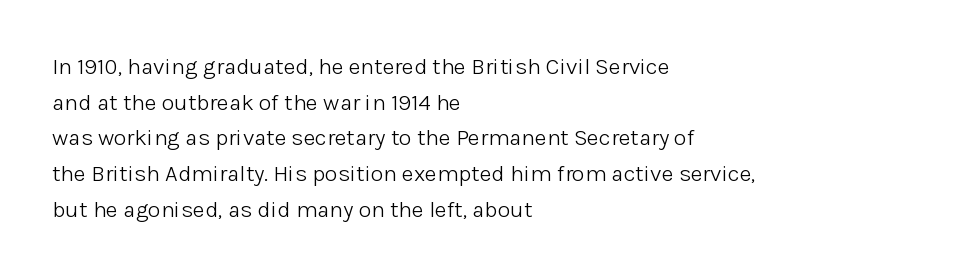
{"italic": "no", "bold": "no", "underline": "no", "align": "left", "line_spacing": "normal", "line_spacing_ratio": 1.55, "letter_spacing": "normal", "letter_spacing_em": 0.0, "glyph_px": 23}
